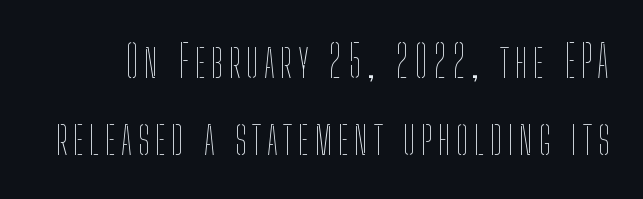
The rendering uses natural spacing where letterforms have individual widths. Compared with a typical body face, this is equally light or lighter still. This sample uses an upright cut, with every glyph sitting square on the baseline. Descenders hang freely into open space.
